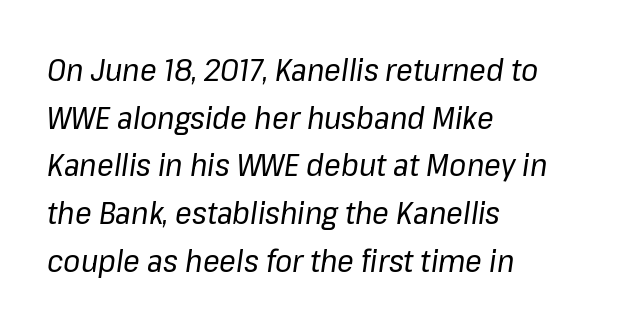
Q: Is the text bold? A: No.
Q: Is the text italic (slanted)? A: Yes, it leans right by about 8 degrees.
Q: Is the text underlined? A: No.
Q: How is the paragraph aligned? A: Left-aligned.
Q: Is the spacing between letters normal or unusually wide? A: Normal.
Q: Is the spacing between lines tight, normal or loose? A: Normal.
Q: Width (condensed, normal, or wide)? A: Normal.
Q: Stroke contrast? A: Low.
Q: x-height? A: Medium.
Q: Monospaced? A: No.
